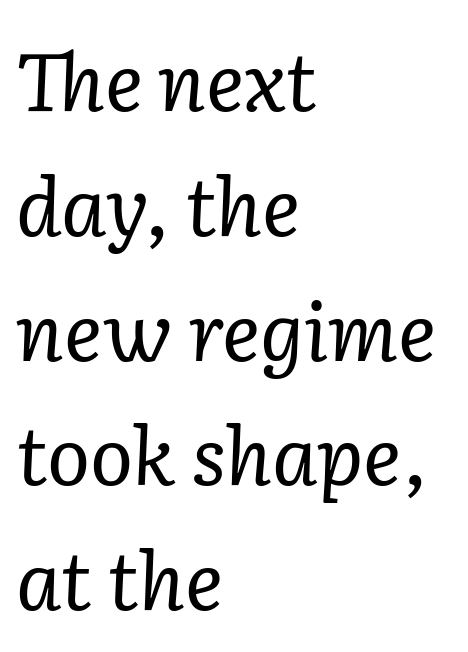
Q: Is the text bold? A: No.
Q: Is the text italic (slanted)? A: Yes, it leans right by about 2 degrees.
Q: Is the typeface a serif or a sans-serif typeface? A: Serif.
Q: Is the text underlined? A: No.
Q: How is the paragraph aligned? A: Left-aligned.
Q: Is the spacing between letters normal or unusually wide? A: Normal.
Q: Is the spacing between lines tight, normal or loose? A: Normal.
Q: Width (condensed, normal, or wide)? A: Normal.
Q: Stroke contrast? A: Low.
Q: x-height? A: Medium.
Q: Monospaced? A: No.
